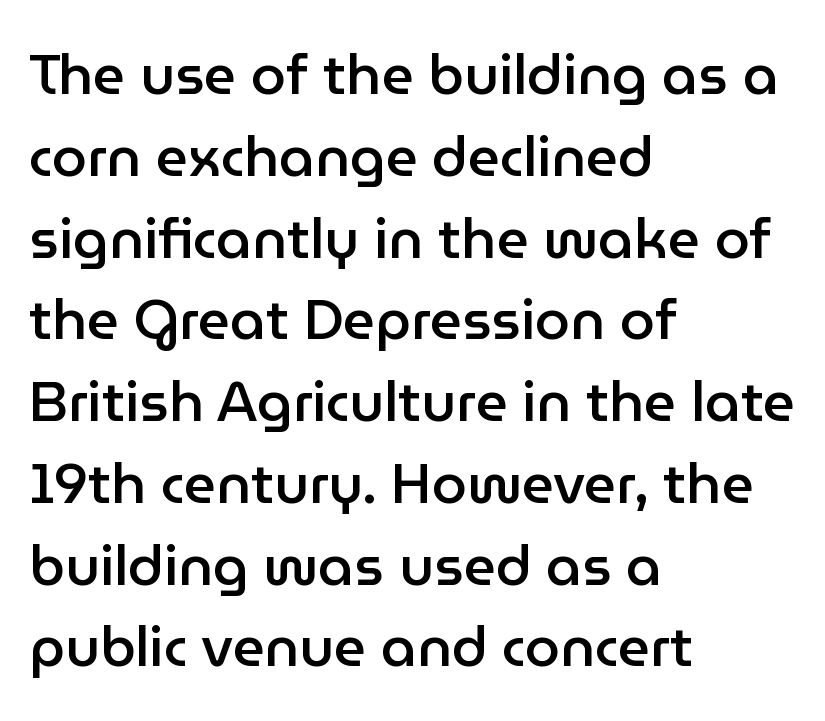
The leading is moderate, giving the passage an even texture. Serifs: no, the terminals of the letterforms are clean. Standard letterfit; no display-style spreading of the glyphs. In terms of posture, this sample is upright. The zone under the glyphs is completely vacant.
